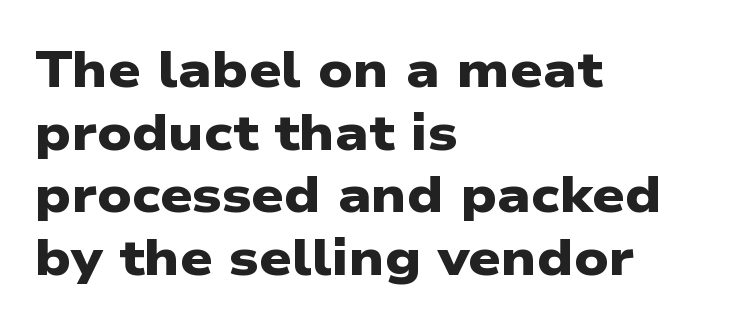
Observe the ordinary spacing: letters are neighbours, not strangers. Type style note: lacks serifs. Do the characters align in a grid? No, the font is proportional. The face used here has the dense, thick strokes of a bold. The paragraph shown leans on its left margin. Rule under the text: the space is simply empty.
